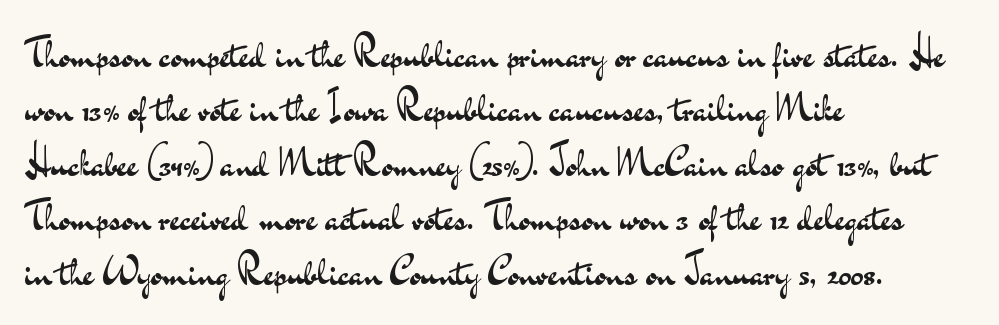
Q: Is the text bold? A: No.
Q: Is the text italic (slanted)? A: Yes.
Q: Is the typeface a serif or a sans-serif typeface? A: Sans-serif.
Q: Is the text underlined? A: No.
Q: How is the paragraph aligned? A: Left-aligned.
Q: Is the spacing between letters normal or unusually wide? A: Normal.
Q: Is the spacing between lines tight, normal or loose? A: Normal.
Q: Width (condensed, normal, or wide)? A: Wide.
Q: Stroke contrast? A: Medium.
Q: x-height? A: Small.
Q: Monospaced? A: No.
